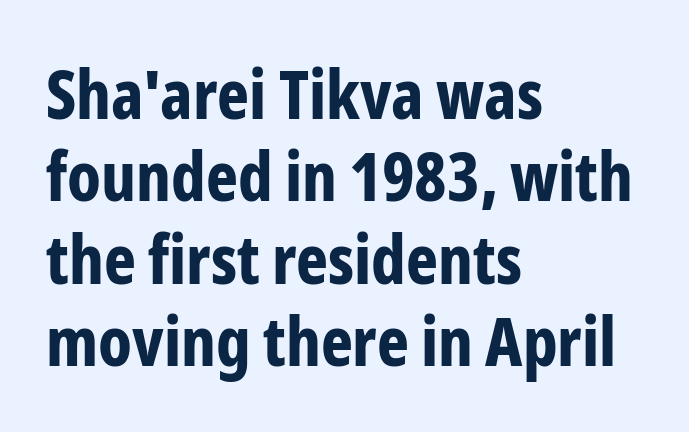
Q: Is the text bold? A: Yes.
Q: Is the text italic (slanted)? A: No, it is upright.
Q: Is the typeface a serif or a sans-serif typeface? A: Sans-serif.
Q: Is the text underlined? A: No.
Q: How is the paragraph aligned? A: Left-aligned.
Q: Is the spacing between letters normal or unusually wide? A: Normal.
Q: Width (condensed, normal, or wide)? A: Condensed.
Q: Stroke contrast? A: Low.
Q: x-height? A: Medium.
Q: Monospaced? A: No.
